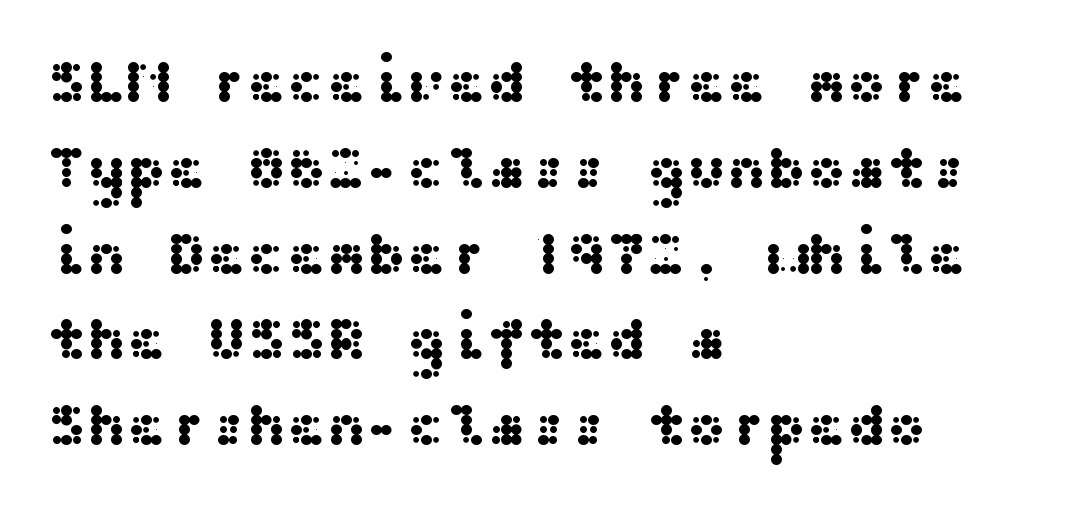
In terms of posture, this sample is upright. No word sits above an underline. The text block is weighted toward the left margin, trailing off unevenly rightward. This sample uses a sans-serif face.
